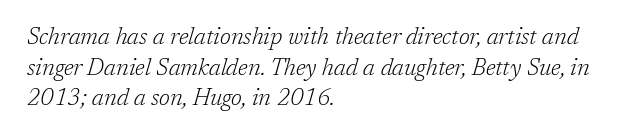
The image shows 23 px text type, italic (leaning right); set left-aligned, normal line spacing (1.33x), normal letter spacing, not underlined.
